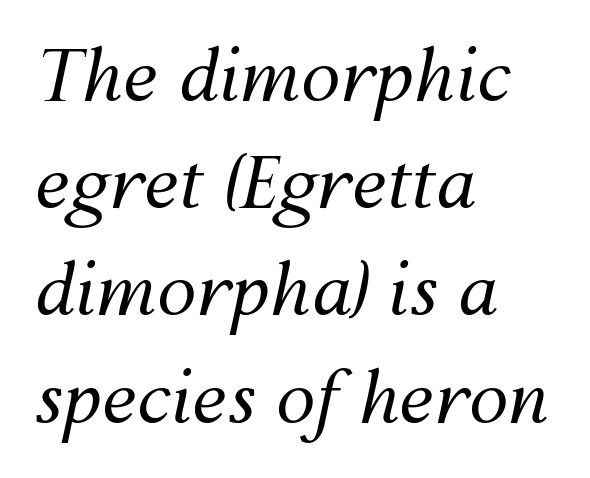
Q: Is the text bold? A: No.
Q: Is the text italic (slanted)? A: Yes, it leans right by about 12 degrees.
Q: Is the text underlined? A: No.
Q: How is the paragraph aligned? A: Left-aligned.
Q: Is the spacing between letters normal or unusually wide? A: Normal.
Q: Is the spacing between lines tight, normal or loose? A: Normal.
Q: Width (condensed, normal, or wide)? A: Normal.
Q: Stroke contrast? A: Medium.
Q: x-height? A: Medium.
Q: Monospaced? A: No.
